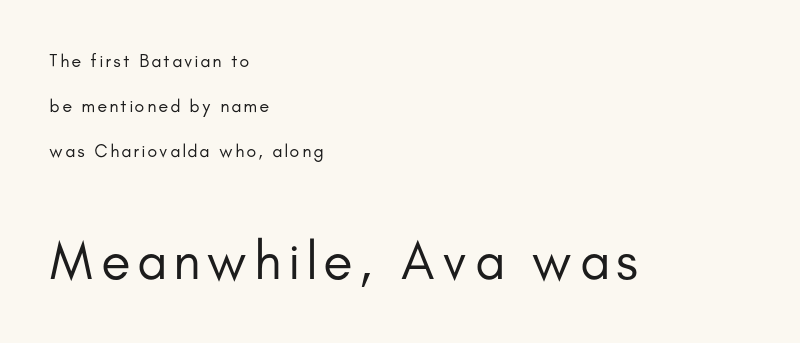
Q: Is the text bold? A: No.
Q: Is the text italic (slanted)? A: No, it is upright.
Q: Is the typeface a serif or a sans-serif typeface? A: Sans-serif.
Q: Is the text underlined? A: No.
Q: How is the paragraph aligned? A: Left-aligned.
Q: Is the spacing between lines tight, normal or loose? A: Loose.
Q: Which block of text is set in a larger size, the first (top) or the second (bottom)? A: The second (bottom) one.
Q: Width (condensed, normal, or wide)? A: Normal.
Q: Stroke contrast? A: Low.
Q: x-height? A: Small.
Q: Monospaced? A: No.
